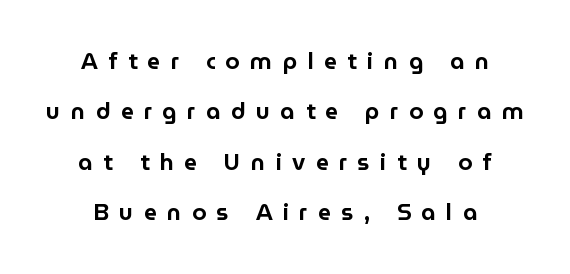
Q: Is the text italic (slanted)? A: No, it is upright.
Q: Is the text underlined? A: No.
Q: How is the paragraph aligned? A: Centered.
Q: Is the spacing between letters normal or unusually wide? A: Unusually wide.
Q: Is the spacing between lines tight, normal or loose? A: Loose.
